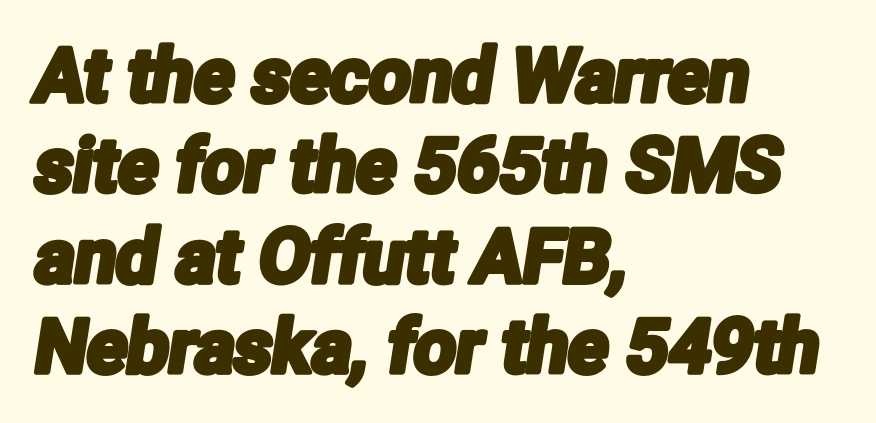
Each letter keeps its own natural width here, so spacing adapts to shape. The type family on display is of the sans-serif kind. Glyph-to-glyph distance matches everyday printed text. The ragged edge is on the right, which tells us the setting is flush left. Any mark beneath the type? The region is blank.
